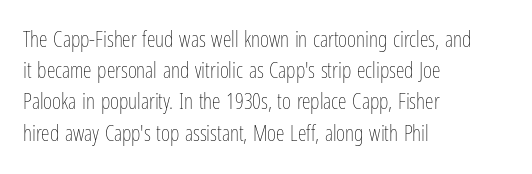
The image shows 22 px text type, upright; set left-aligned, normal line spacing (1.42x), normal letter spacing, not underlined.
